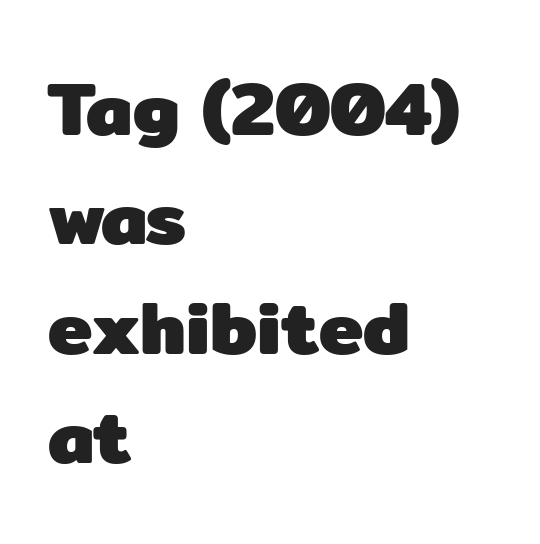
{"serif": "no", "italic": "no", "bold": "yes", "weight": "heavy", "width": "normal", "stroke_contrast": "low", "x_height": "medium", "monospaced": "no", "underline": "no", "align": "left", "line_spacing": "normal", "line_spacing_ratio": 1.46, "letter_spacing": "normal", "letter_spacing_em": 0.0, "glyph_px": 75}
